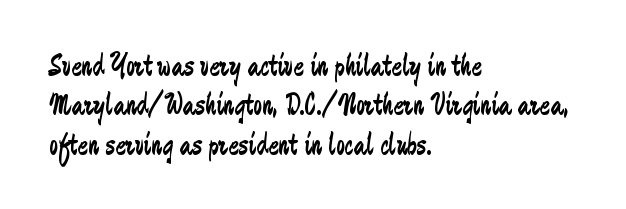
Q: Is the text bold? A: No.
Q: Is the text italic (slanted)? A: Yes.
Q: Is the typeface a serif or a sans-serif typeface? A: Sans-serif.
Q: Is the text underlined? A: No.
Q: How is the paragraph aligned? A: Left-aligned.
Q: Is the spacing between letters normal or unusually wide? A: Normal.
Q: Is the spacing between lines tight, normal or loose? A: Normal.
Q: Width (condensed, normal, or wide)? A: Condensed.
Q: Stroke contrast? A: Low.
Q: x-height? A: Medium.
Q: Monospaced? A: No.
